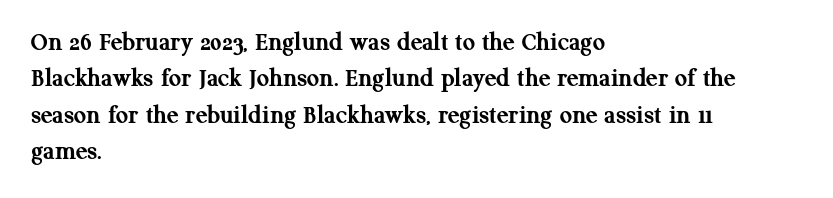
The lettering stays uniformly vertical, giving the passage a roman look. Letters rest on an invisible, unmarked baseline. This block has exactly the height ordinary leading produces. Spacing between characters is what you'd get straight out of the box. Notice how thick the strokes are: this is what a full bold looks like.
